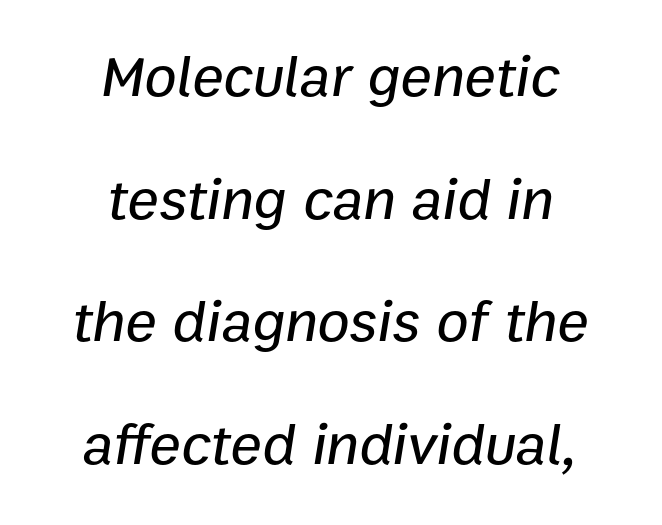
The image shows 59 px text type, italic (leaning right); set centered, loose line spacing (2.08x), normal letter spacing, not underlined; low stroke contrast and a medium x-height.
